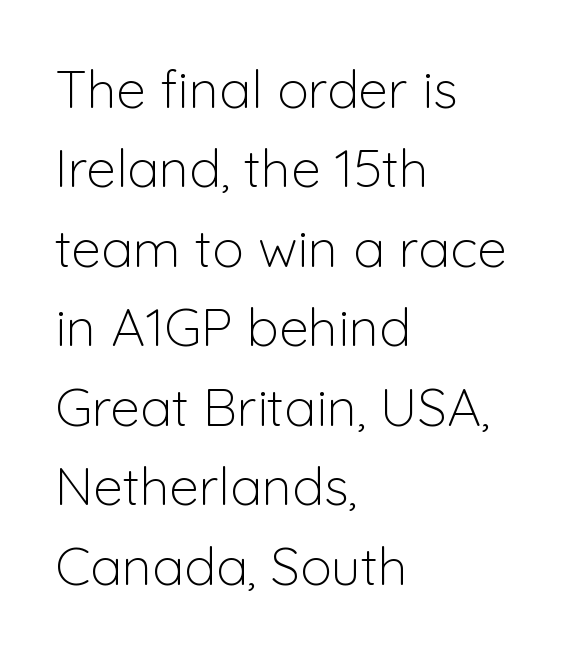
{"serif": "no", "italic": "no", "bold": "no", "weight": "light", "width": "normal", "stroke_contrast": "low", "x_height": "medium", "monospaced": "no", "underline": "no", "align": "left", "line_spacing": "normal", "line_spacing_ratio": 1.5, "letter_spacing": "normal", "letter_spacing_em": 0.0, "glyph_px": 53}
